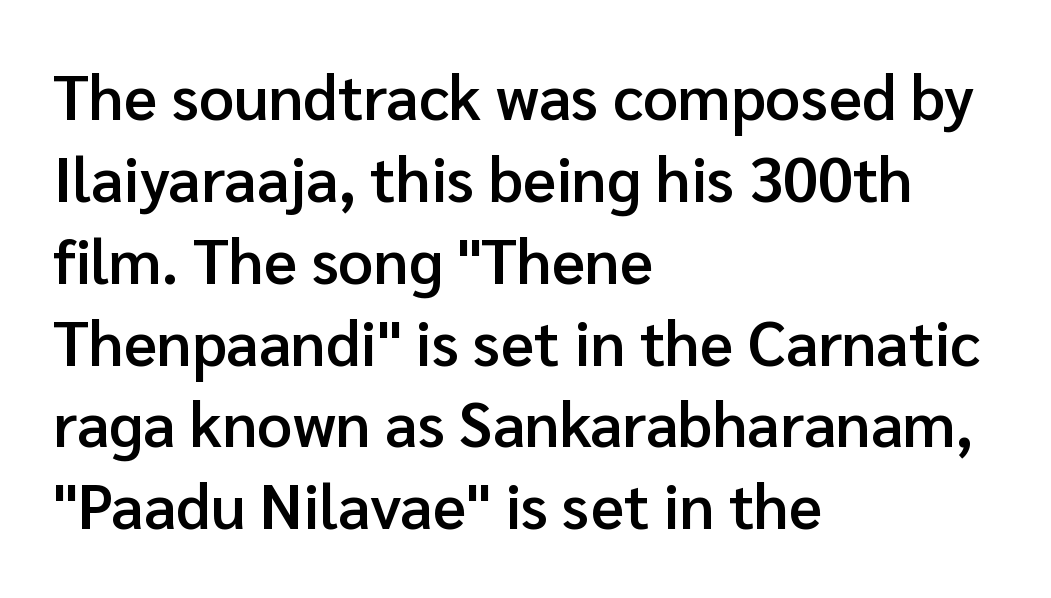
Q: Is the text bold? A: Semi-bold.
Q: Is the text italic (slanted)? A: No, it is upright.
Q: Is the typeface a serif or a sans-serif typeface? A: Sans-serif.
Q: Is the text underlined? A: No.
Q: How is the paragraph aligned? A: Left-aligned.
Q: Is the spacing between letters normal or unusually wide? A: Normal.
Q: Is the spacing between lines tight, normal or loose? A: Normal.
Q: Width (condensed, normal, or wide)? A: Normal.
Q: Stroke contrast? A: Low.
Q: x-height? A: Medium.
Q: Monospaced? A: No.
